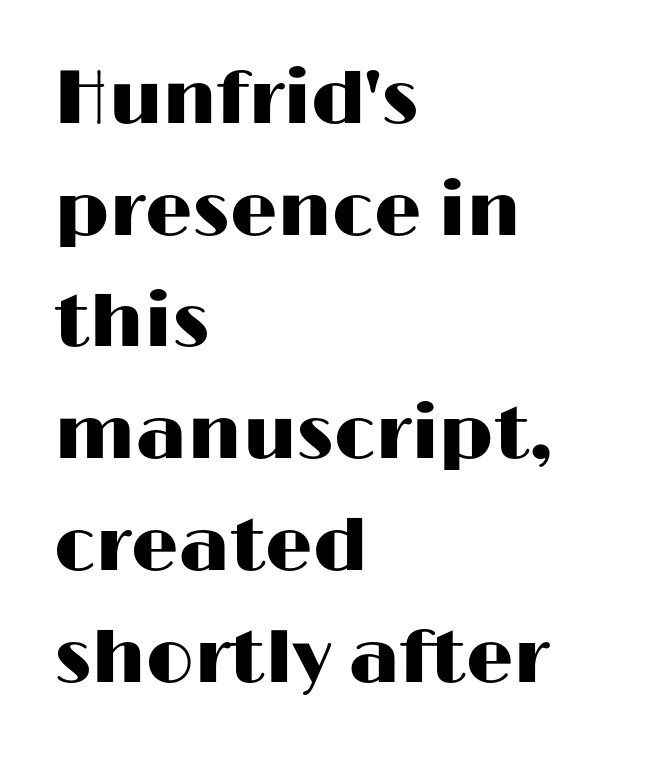
The rag falls on the right side of this text block. The gap between lines stays unmarked. Honestly, the letter spacing is just normal — you wouldn't notice it. The rendering uses a moderate line-height, typical for paragraphs.
